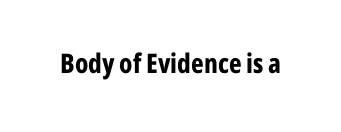
{"italic": "no", "bold": "yes", "underline": "no", "letter_spacing": "normal", "letter_spacing_em": 0.0, "glyph_px": 27}
